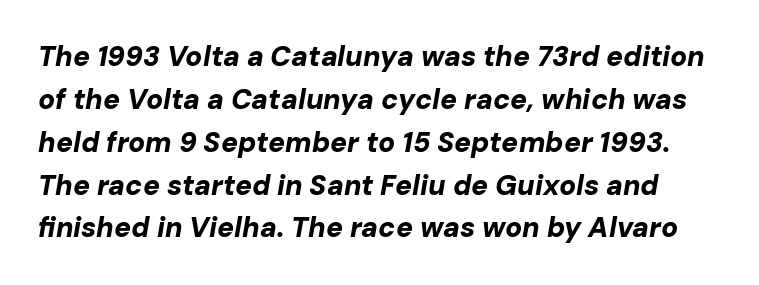
The image shows 28 px bold type, italic (leaning right); set normal line spacing (1.53x), normal letter spacing, not underlined; low stroke contrast and a medium x-height.
